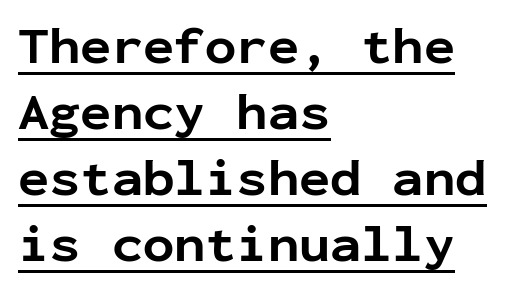
{"serif": "no", "italic": "no", "bold": "yes", "weight": "bold", "width": "normal", "stroke_contrast": "low", "x_height": "medium", "monospaced": "yes", "underline": "yes", "align": "left", "line_spacing": "normal", "line_spacing_ratio": 1.27, "letter_spacing": "normal", "letter_spacing_em": 0.0, "glyph_px": 52}
